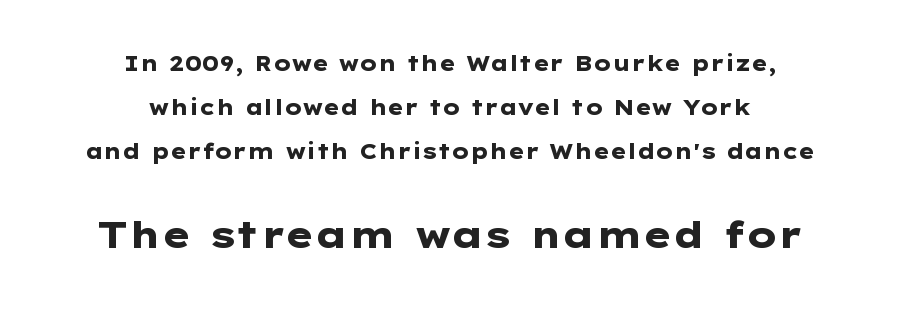
Students, note that the glyphs here touch the page at normal intervals. Style check: upright. Letters rest on an invisible, unmarked baseline. Does the type have serifs? No, each stem ends abruptly. Proportional: the letters do not fall into vertical columns. The characters look thick and weighty, a clear bold.
